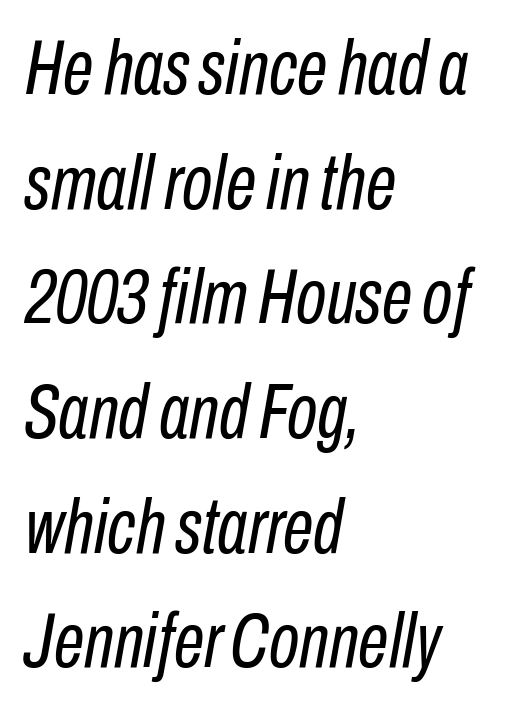
Bare-footed words on every line. These lines are rendered in a variable-pitch font. Casual observation: everything's shoved over to the left. Students, observe: this is what conventionally led text looks like. The tracking reads as untouched default to a designer's eye.
